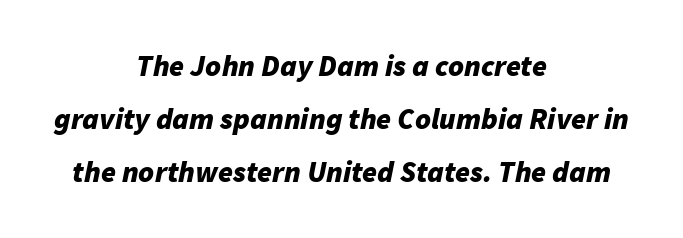
Q: Is the text bold? A: Yes.
Q: Is the text italic (slanted)? A: Yes, it leans right by about 11 degrees.
Q: Is the text underlined? A: No.
Q: How is the paragraph aligned? A: Centered.
Q: Is the spacing between letters normal or unusually wide? A: Normal.
Q: Width (condensed, normal, or wide)? A: Normal.
Q: Stroke contrast? A: Low.
Q: x-height? A: Medium.
Q: Monospaced? A: No.
